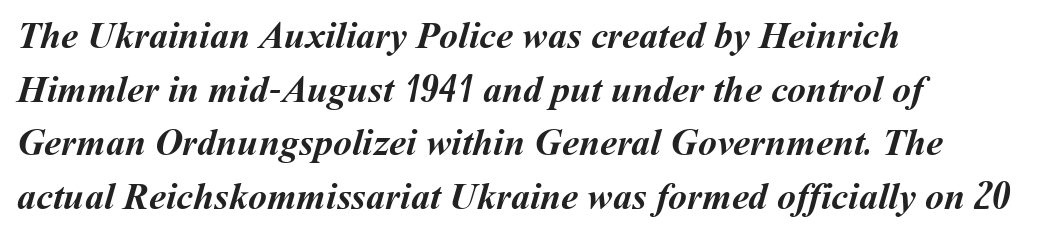
Q: Is the text bold? A: Yes.
Q: Is the text underlined? A: No.
Q: How is the paragraph aligned? A: Left-aligned.
Q: Is the spacing between letters normal or unusually wide? A: Normal.
Q: Is the spacing between lines tight, normal or loose? A: Normal.
Q: Width (condensed, normal, or wide)? A: Normal.
Q: Stroke contrast? A: Medium.
Q: x-height? A: Medium.
Q: Monospaced? A: No.
